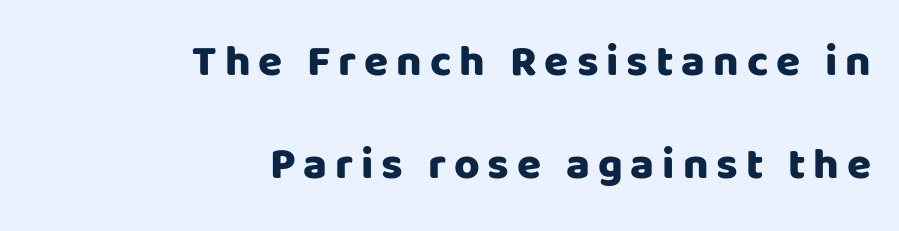
Q: Is the text bold? A: Yes.
Q: Is the text italic (slanted)? A: No, it is upright.
Q: Is the typeface a serif or a sans-serif typeface? A: Sans-serif.
Q: Is the text underlined? A: No.
Q: How is the paragraph aligned? A: Right-aligned.
Q: Is the spacing between lines tight, normal or loose? A: Loose.
Q: Width (condensed, normal, or wide)? A: Normal.
Q: Stroke contrast? A: Low.
Q: x-height? A: Large.
Q: Monospaced? A: No.
